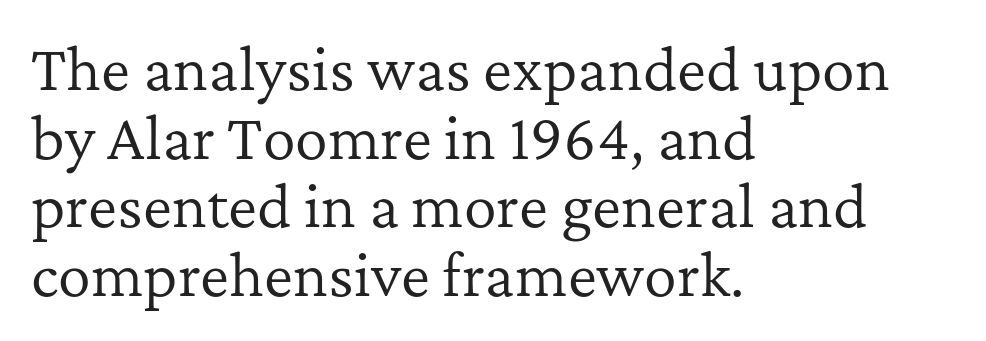
The image shows 55 px regular-weight serif type, upright; set left-aligned, normal line spacing (1.25x), normal letter spacing, not underlined; low stroke contrast and a medium x-height.
